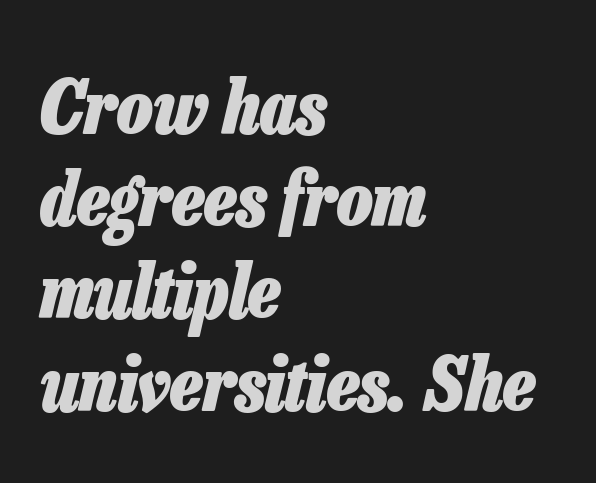
The image shows 75 px heavy, condensed type, italic (leaning right); set left-aligned, line spacing 1.23x, normal letter spacing, not underlined; low stroke contrast and a medium x-height.
